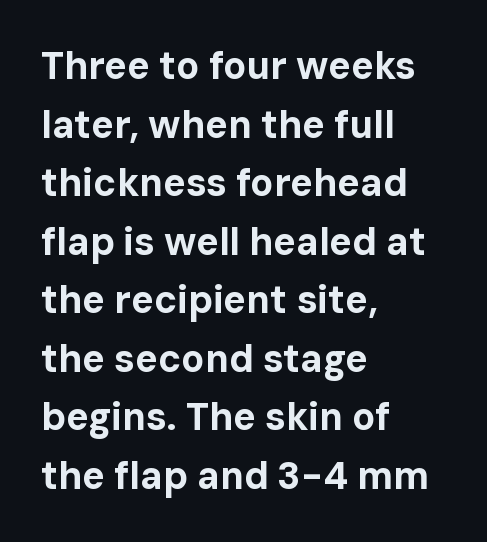
The image shows 38 px bold sans-serif type, upright; set left-aligned, normal line spacing (1.54x), normal letter spacing, not underlined; low stroke contrast and a medium x-height.
